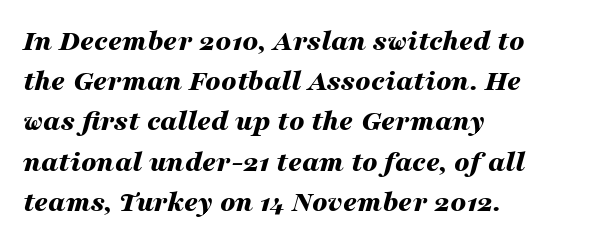
If you drew a line through each stem, it would be angled. Look at the tracking — it's just the regular setting, nothing added. Proportional: the letters do not fall into vertical columns. The rag falls on the right side of this text block.
